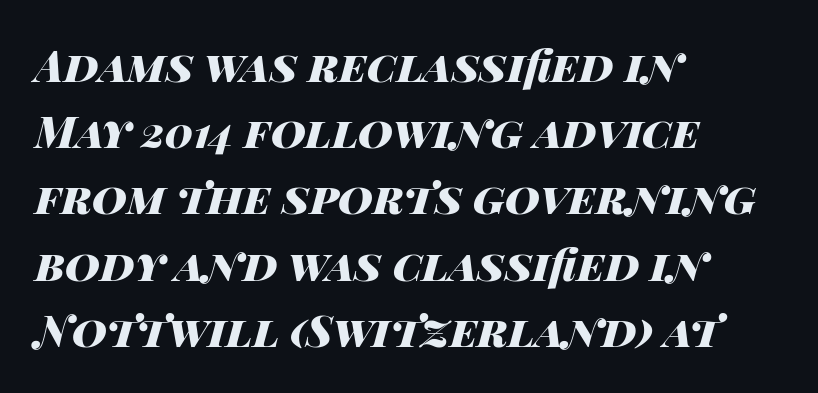
Do the characters align in a grid? No, the font is proportional. The letters are bold, with thick, heavy strokes. Whoever set this chose a conventional vertical rhythm. The lettering tilts uniformly, giving the passage an italic look. Casual observation: everything's shoved over to the left. Check the space under the baseline: it is left empty.
